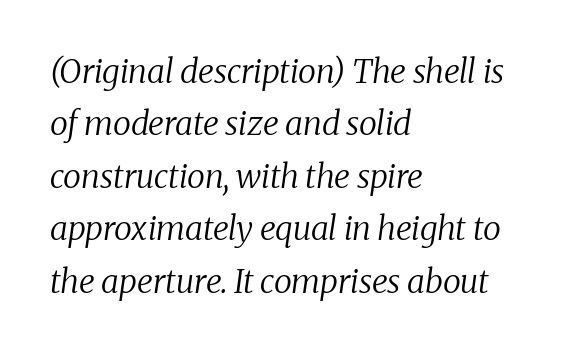
The image shows 33 px regular-weight serif type, italic (leaning right); set left-aligned, normal line spacing (1.59x), normal letter spacing, not underlined; medium stroke contrast and a medium x-height.
